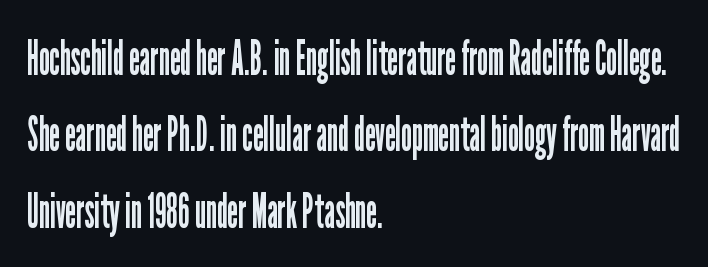
The lettering holds an erect, upright posture throughout. This rendering employs a face without finishing strokes, i.e., a sans-serif. The space between consecutive lines is moderate. This rendering uses left alignment, leaving the right contour irregular. Is the type heavy? It reads as light-to-regular instead. The horizontal fit of the characters is conventional and even.
